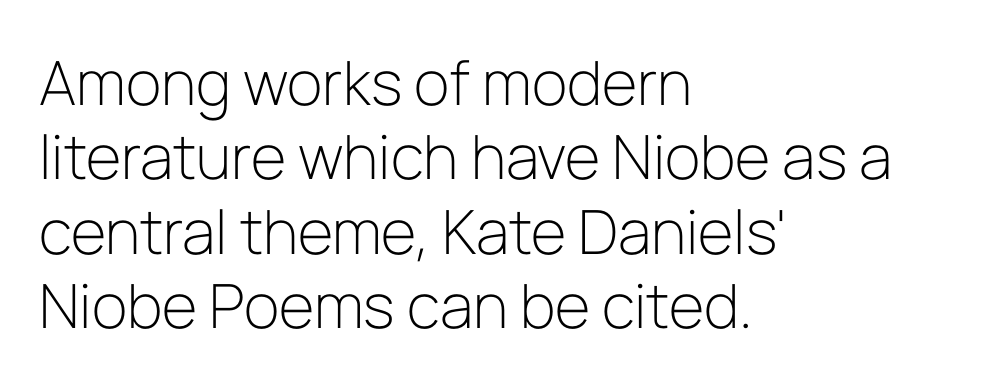
Q: Is the text bold? A: No.
Q: Is the text italic (slanted)? A: No, it is upright.
Q: Is the typeface a serif or a sans-serif typeface? A: Sans-serif.
Q: Is the text underlined? A: No.
Q: How is the paragraph aligned? A: Left-aligned.
Q: Is the spacing between letters normal or unusually wide? A: Normal.
Q: Width (condensed, normal, or wide)? A: Normal.
Q: Stroke contrast? A: Low.
Q: x-height? A: Medium.
Q: Monospaced? A: No.
